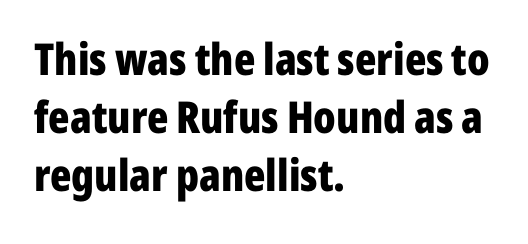
The image shows 44 px bold, condensed sans-serif type, upright; set left-aligned, normal line spacing (1.32x), normal letter spacing, not underlined; low stroke contrast and a medium x-height.
